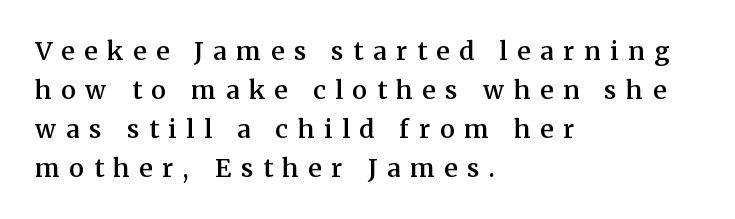
Q: Is the text bold? A: Semi-bold.
Q: Is the text italic (slanted)? A: No, it is upright.
Q: Is the text underlined? A: No.
Q: How is the paragraph aligned? A: Left-aligned.
Q: Is the spacing between letters normal or unusually wide? A: Unusually wide.
Q: Is the spacing between lines tight, normal or loose? A: Normal.
